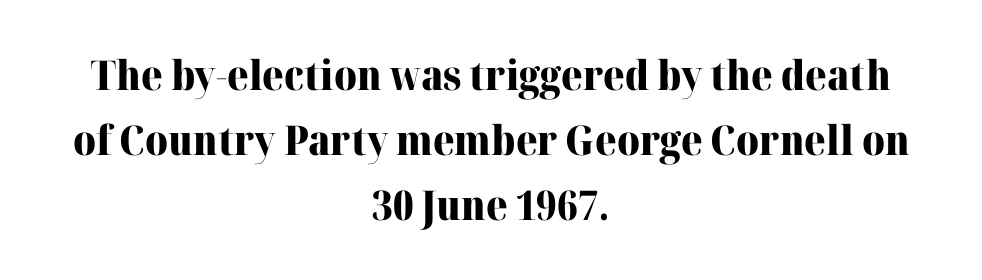
The image shows 41 px heavy serif type, upright; set centered, normal line spacing (1.59x), normal letter spacing, not underlined; high stroke contrast and a medium x-height.
